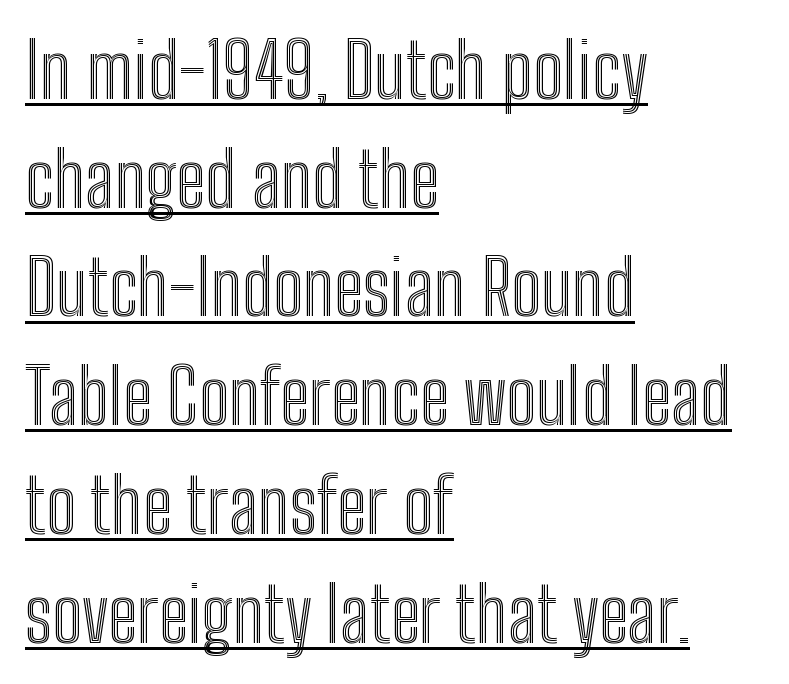
This sample uses plain, unmodified letter spacing. The specimen includes a rule beneath the text block's lines. Does the copy run flush right? No — it runs flush left. The rendering uses natural spacing where letterforms have individual widths.
